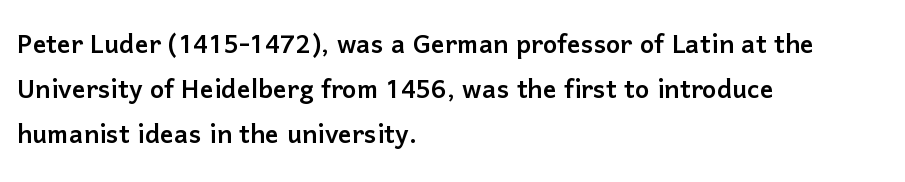
{"serif": "no", "italic": "no", "width": "normal", "stroke_contrast": "low", "x_height": "medium", "monospaced": "no", "underline": "no", "align": "left", "line_spacing": "normal", "line_spacing_ratio": 1.32, "letter_spacing": "normal", "letter_spacing_em": 0.0, "glyph_px": 34}
